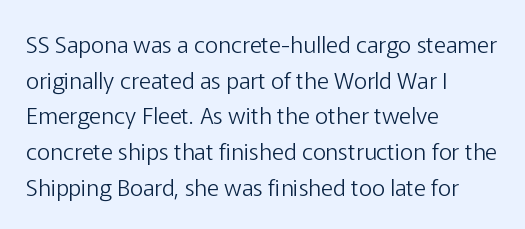
Q: Is the text bold? A: No.
Q: Is the text italic (slanted)? A: No, it is upright.
Q: Is the text underlined? A: No.
Q: How is the paragraph aligned? A: Left-aligned.
Q: Is the spacing between letters normal or unusually wide? A: Normal.
Q: Is the spacing between lines tight, normal or loose? A: Normal.
